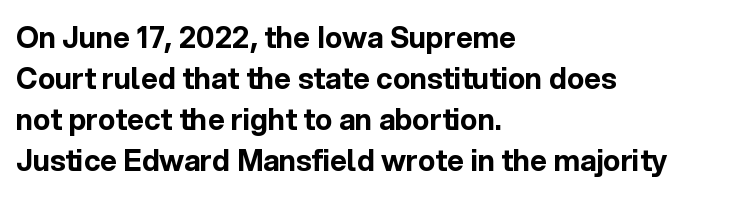
{"serif": "no", "italic": "no", "bold": "yes", "weight": "bold", "width": "normal", "x_height": "medium", "monospaced": "no", "underline": "no", "align": "left", "line_spacing": "normal", "line_spacing_ratio": 1.41, "letter_spacing": "normal", "letter_spacing_em": 0.0, "glyph_px": 29}
